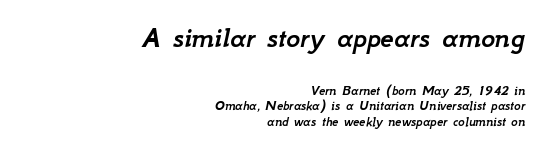
The image shows 30 px text type, italic (leaning right); set right-aligned, tight line spacing (1.12x), normal letter spacing, not underlined; the first (top) block is 2.14x larger; low stroke contrast and a small x-height.
